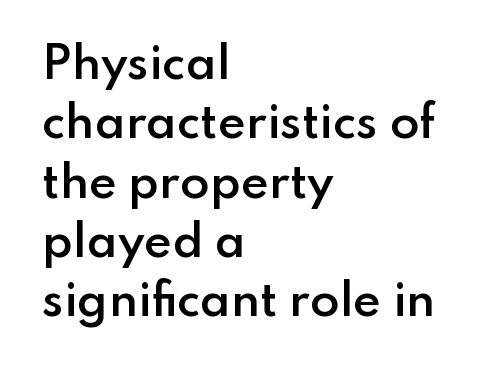
Q: Is the text bold? A: Semi-bold.
Q: Is the text italic (slanted)? A: No, it is upright.
Q: Is the typeface a serif or a sans-serif typeface? A: Sans-serif.
Q: Is the text underlined? A: No.
Q: How is the paragraph aligned? A: Left-aligned.
Q: Is the spacing between letters normal or unusually wide? A: Normal.
Q: Is the spacing between lines tight, normal or loose? A: Normal.
Q: Width (condensed, normal, or wide)? A: Normal.
Q: Stroke contrast? A: Low.
Q: x-height? A: Small.
Q: Monospaced? A: No.
